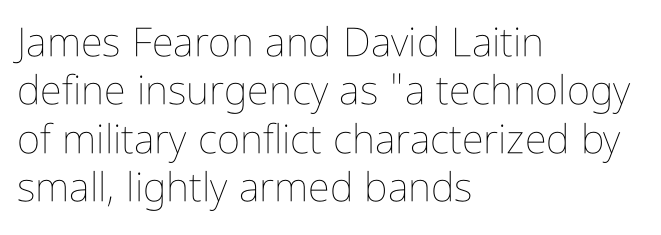
{"italic": "no", "bold": "no", "weight": "thin", "width": "condensed", "stroke_contrast": "low", "x_height": "medium", "monospaced": "no", "underline": "no", "align": "left", "line_spacing_ratio": 1.21, "letter_spacing": "normal", "letter_spacing_em": 0.0, "glyph_px": 40}
